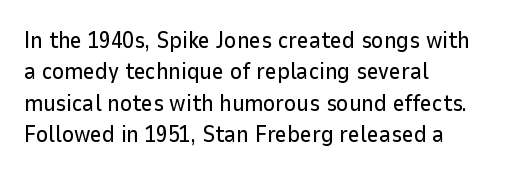
The image shows 23 px text type, upright; set left-aligned, normal line spacing (1.36x), normal letter spacing, not underlined.
